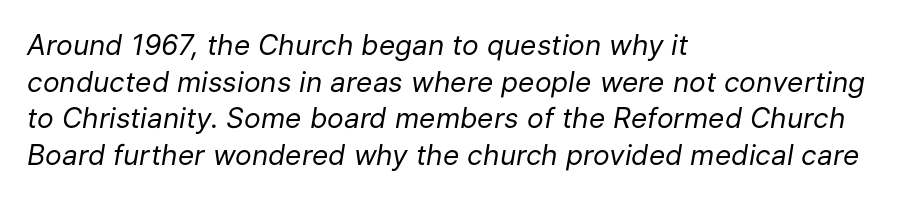
{"italic": "yes", "lean": "right", "slant_degrees": 9, "bold": "no", "weight": "regular", "width": "normal", "stroke_contrast": "low", "x_height": "medium", "monospaced": "no", "underline": "no", "align": "left", "line_spacing": "normal", "line_spacing_ratio": 1.31, "letter_spacing": "normal", "letter_spacing_em": 0.0, "glyph_px": 28}
